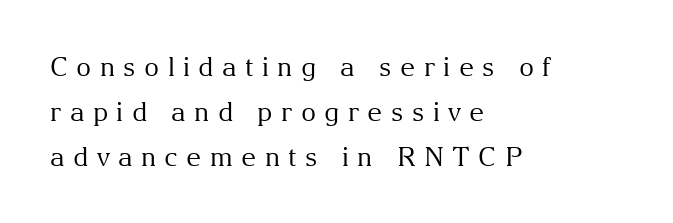
The image shows 26 px text type, upright; set left-aligned, line spacing 1.74x, unusually wide letter spacing (+0.32 em), not underlined.
